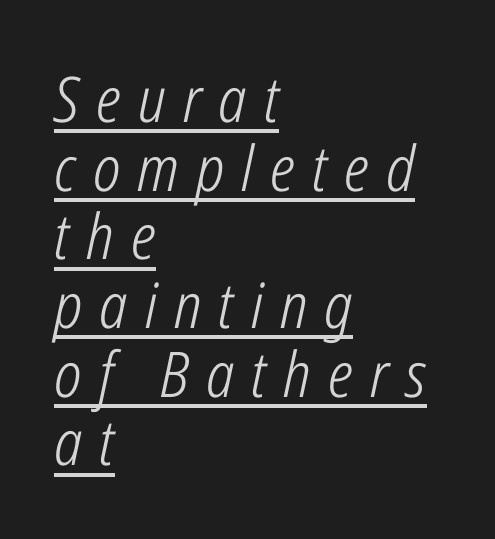
The image shows 63 px light, condensed type, italic (leaning right); set left-aligned, tight line spacing (1.09x), unusually wide letter spacing (+0.27 em), underlined; low stroke contrast and a medium x-height.
